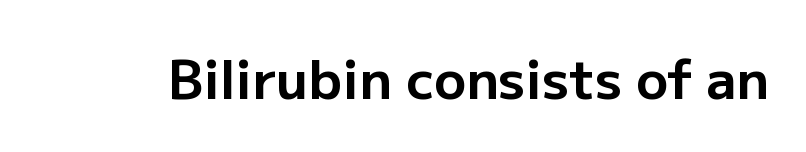
{"serif": "no", "italic": "no", "bold": "yes", "weight": "bold", "width": "normal", "stroke_contrast": "low", "x_height": "medium", "monospaced": "no", "underline": "no", "letter_spacing": "normal", "letter_spacing_em": 0.0, "glyph_px": 53}
